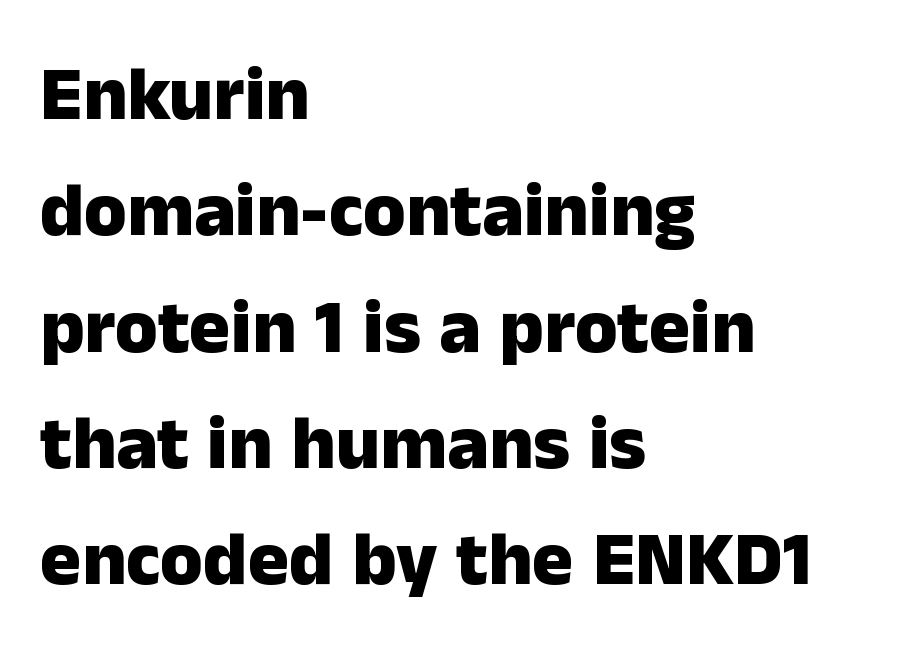
{"serif": "no", "italic": "no", "bold": "yes", "weight": "heavy", "width": "normal", "stroke_contrast": "low", "x_height": "medium", "monospaced": "no", "underline": "no", "align": "left", "line_spacing": "normal", "line_spacing_ratio": 1.51, "letter_spacing": "normal", "letter_spacing_em": 0.0, "glyph_px": 77}
